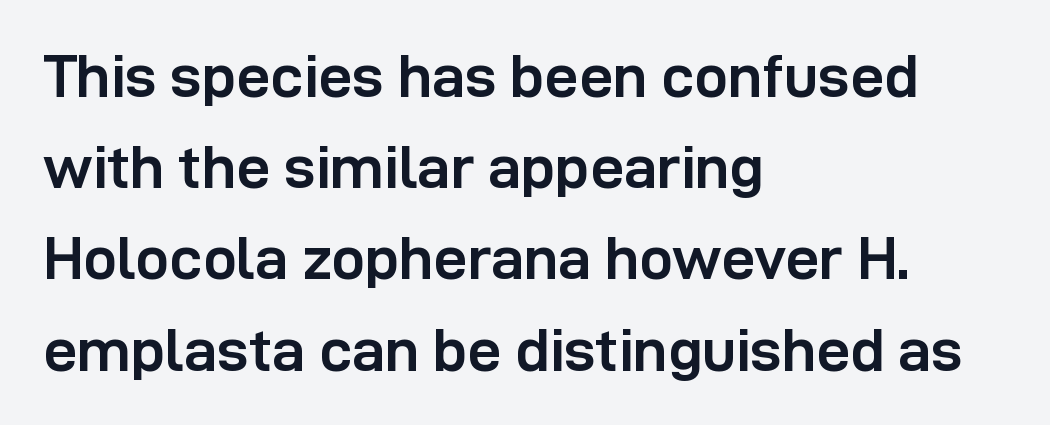
{"serif": "no", "italic": "no", "bold": "yes", "weight": "semibold", "width": "normal", "stroke_contrast": "low", "x_height": "medium", "monospaced": "no", "underline": "no", "align": "left", "line_spacing": "normal", "line_spacing_ratio": 1.52, "letter_spacing": "normal", "letter_spacing_em": 0.0, "glyph_px": 60}
